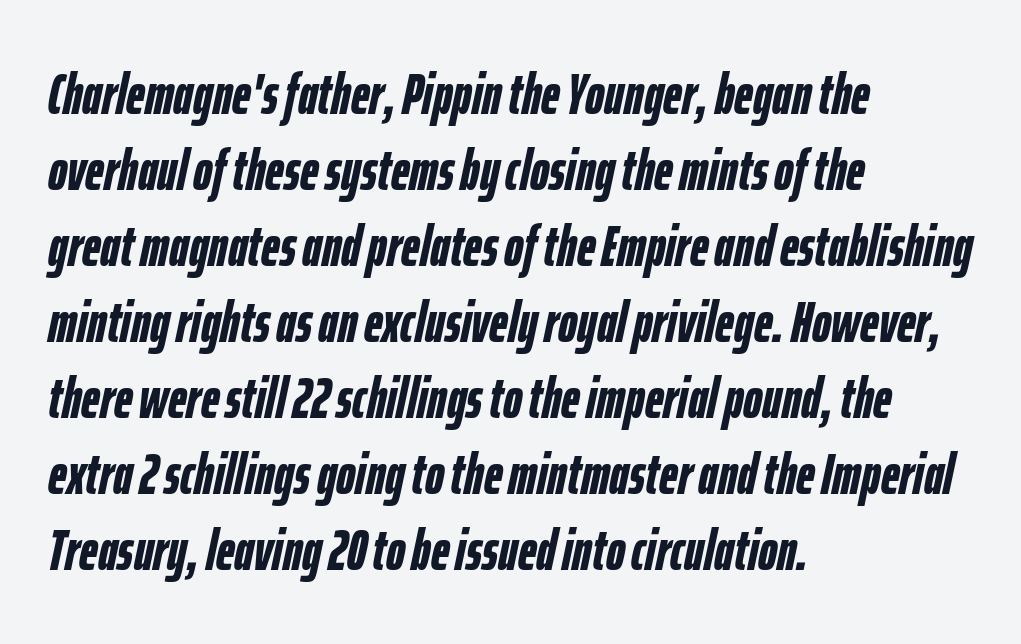
Q: Is the text bold? A: Yes.
Q: Is the text italic (slanted)? A: Yes, it leans right by about 12 degrees.
Q: Is the text underlined? A: No.
Q: How is the paragraph aligned? A: Left-aligned.
Q: Is the spacing between letters normal or unusually wide? A: Normal.
Q: Is the spacing between lines tight, normal or loose? A: Normal.
Q: Width (condensed, normal, or wide)? A: Condensed.
Q: Stroke contrast? A: Low.
Q: x-height? A: Medium.
Q: Monospaced? A: No.
